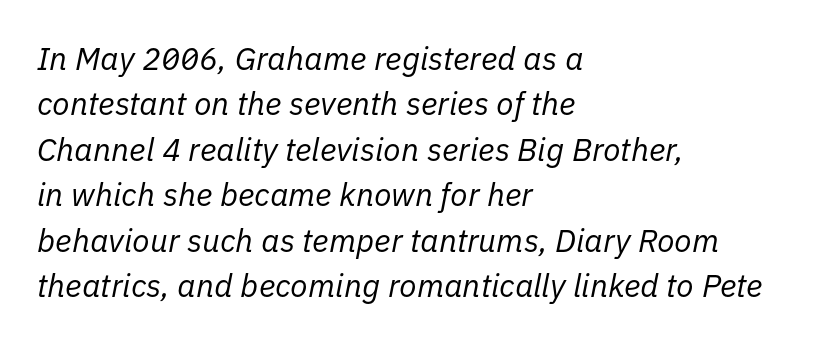
The zone under the glyphs is completely vacant. A normal amount of white space separates one row of letters from the next. Short note: letters normally spaced. Each letter keeps its own natural width here, so spacing adapts to shape. Teacher's note: observe the even left margin — that is flush-left alignment.
